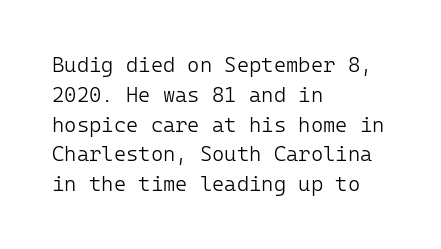
{"italic": "no", "bold": "no", "underline": "no", "align": "left", "line_spacing": "normal", "line_spacing_ratio": 1.42, "letter_spacing": "normal", "letter_spacing_em": 0.0, "glyph_px": 21}
